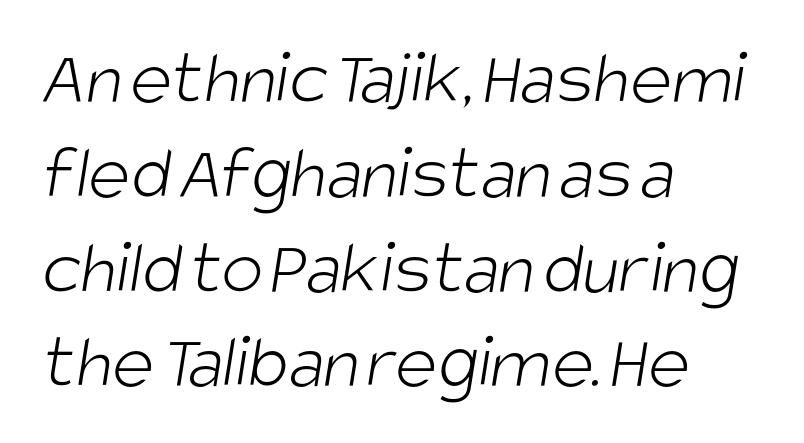
The image shows 79 px light, condensed sans-serif type; set left-aligned, line spacing 1.2x, normal letter spacing, not underlined; low stroke contrast and a large x-height.
